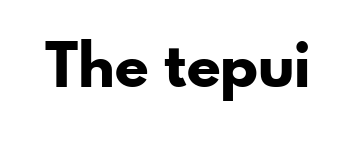
The image shows 61 px bold sans-serif type, upright; set normal letter spacing, not underlined; low stroke contrast and a small x-height.
